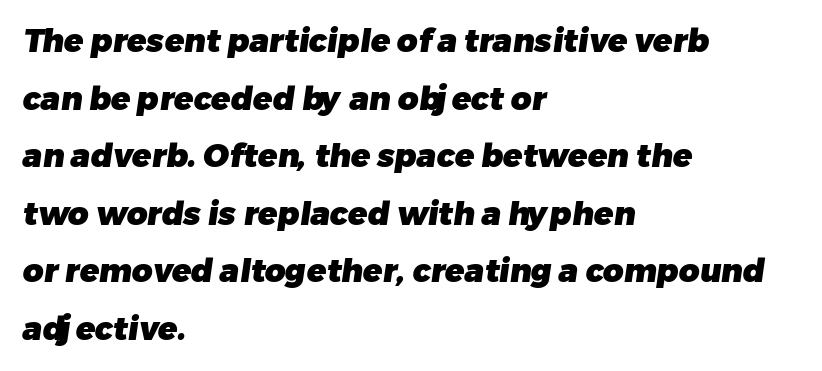
{"serif": "no", "bold": "yes", "weight": "heavy", "width": "normal", "stroke_contrast": "low", "x_height": "medium", "monospaced": "no", "underline": "no", "align": "left", "line_spacing_ratio": 1.8, "letter_spacing": "normal", "letter_spacing_em": 0.0, "glyph_px": 32}
